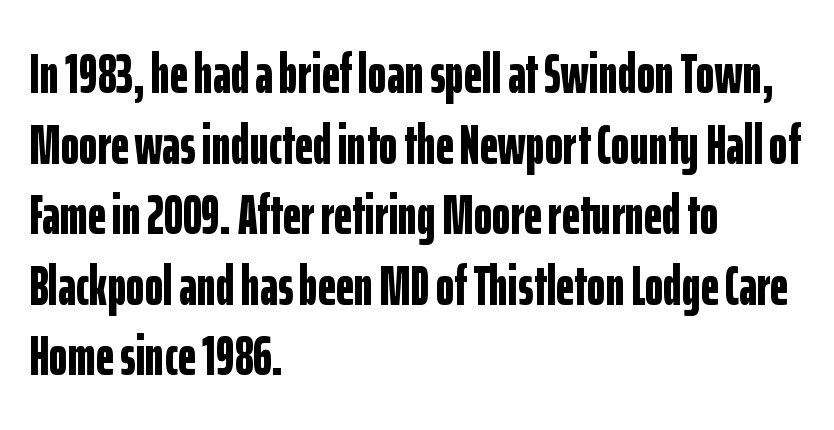
Q: Is the text bold? A: Yes.
Q: Is the text italic (slanted)? A: No, it is upright.
Q: Is the typeface a serif or a sans-serif typeface? A: Sans-serif.
Q: Is the text underlined? A: No.
Q: How is the paragraph aligned? A: Left-aligned.
Q: Is the spacing between letters normal or unusually wide? A: Normal.
Q: Is the spacing between lines tight, normal or loose? A: Normal.
Q: Width (condensed, normal, or wide)? A: Condensed.
Q: Stroke contrast? A: Low.
Q: x-height? A: Medium.
Q: Monospaced? A: No.
